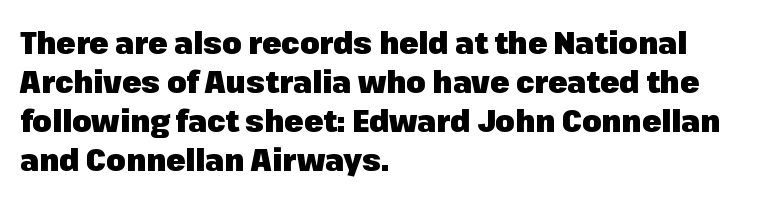
{"serif": "no", "italic": "no", "bold": "yes", "weight": "heavy", "width": "normal", "stroke_contrast": "low", "x_height": "medium", "monospaced": "no", "underline": "no", "align": "left", "line_spacing": "normal", "line_spacing_ratio": 1.26, "letter_spacing": "normal", "letter_spacing_em": 0.0, "glyph_px": 31}
